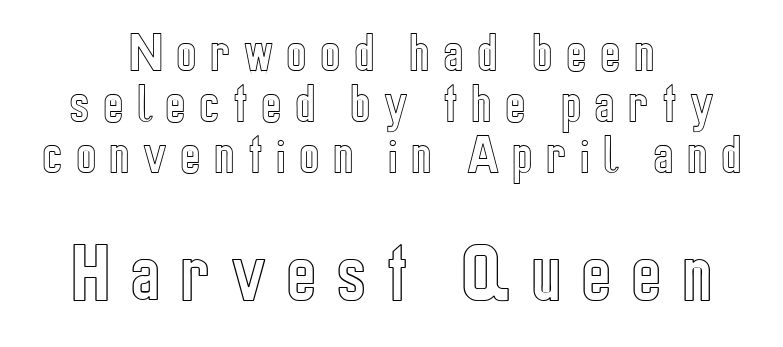
Q: Is the text italic (slanted)? A: No, it is upright.
Q: Is the text underlined? A: No.
Q: How is the paragraph aligned? A: Centered.
Q: Is the spacing between letters normal or unusually wide? A: Unusually wide.
Q: Which block of text is set in a larger size, the first (top) or the second (bottom)? A: The second (bottom) one.
Q: Width (condensed, normal, or wide)? A: Condensed.
Q: x-height? A: Medium.
Q: Monospaced? A: No.
